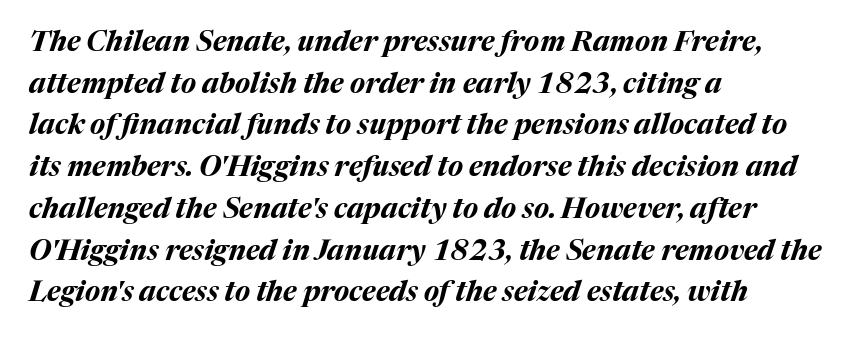
The image shows 28 px bold type, italic (leaning right); set left-aligned, normal line spacing (1.49x), normal letter spacing, not underlined; medium stroke contrast and a medium x-height.
